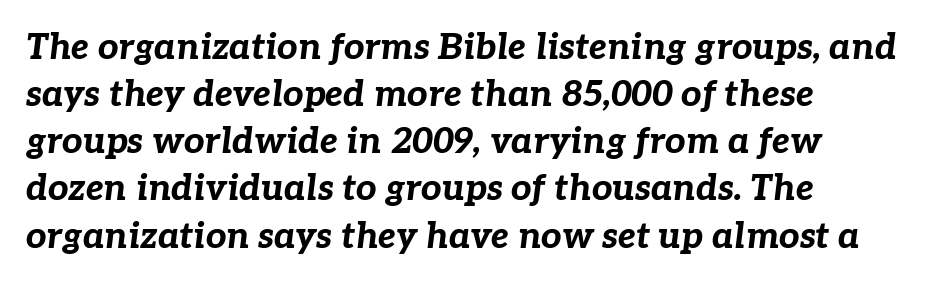
{"italic": "yes", "lean": "right", "slant_degrees": 7, "bold": "yes", "weight": "bold", "width": "normal", "stroke_contrast": "low", "x_height": "medium", "monospaced": "no", "underline": "no", "align": "left", "line_spacing": "normal", "line_spacing_ratio": 1.31, "letter_spacing": "normal", "letter_spacing_em": 0.0, "glyph_px": 36}
